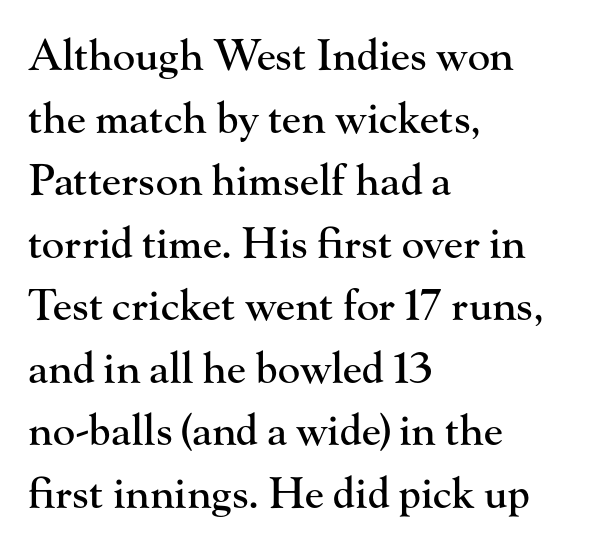
The space directly below the letters is spotless. Looks like regular typesetting: each glyph gets only the width it needs. Horizontal bands of white between lines are of average thickness. These lines are set flush left with a ragged right edge.
